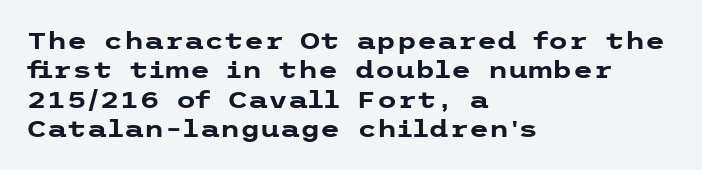
In terms of posture, this sample is upright. Whoever set this chose a conventional vertical rhythm. The space directly below the letters is spotless. A typesetter would call this zero additional tracking.
